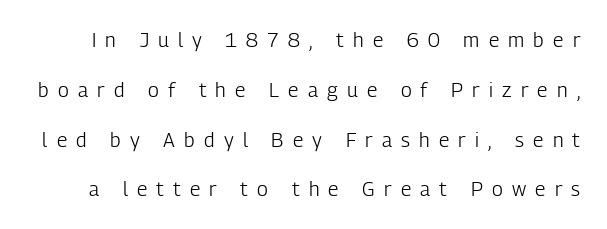
Q: Is the text bold? A: No.
Q: Is the text italic (slanted)? A: No, it is upright.
Q: Is the text underlined? A: No.
Q: Is the spacing between letters normal or unusually wide? A: Unusually wide.
Q: Is the spacing between lines tight, normal or loose? A: Loose.
